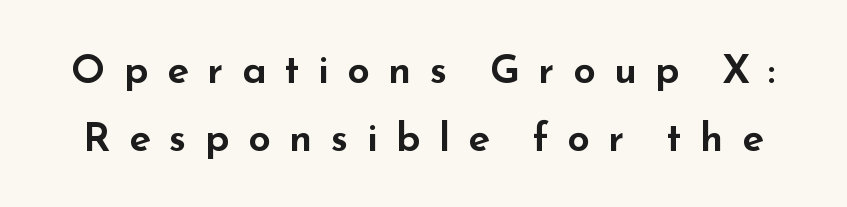
Q: Is the text italic (slanted)? A: No, it is upright.
Q: Is the typeface a serif or a sans-serif typeface? A: Sans-serif.
Q: Is the text underlined? A: No.
Q: Is the spacing between letters normal or unusually wide? A: Unusually wide.
Q: Width (condensed, normal, or wide)? A: Wide.
Q: Stroke contrast? A: Low.
Q: x-height? A: Small.
Q: Monospaced? A: No.
